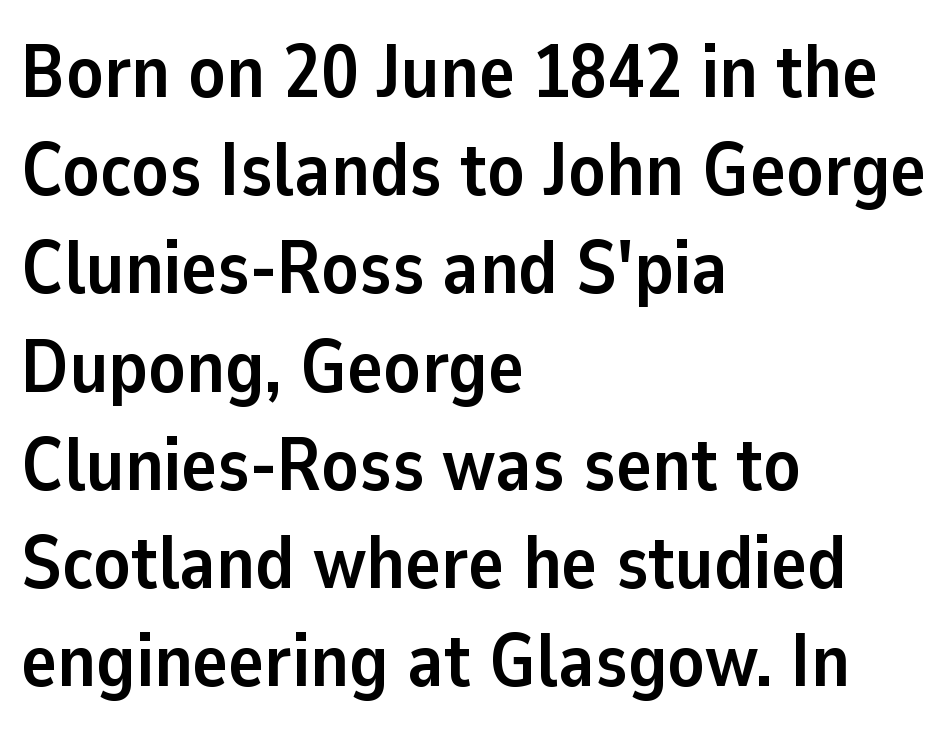
The image shows 75 px semibold sans-serif type, upright; set left-aligned, normal line spacing (1.31x), normal letter spacing, not underlined; low stroke contrast and a medium x-height.
